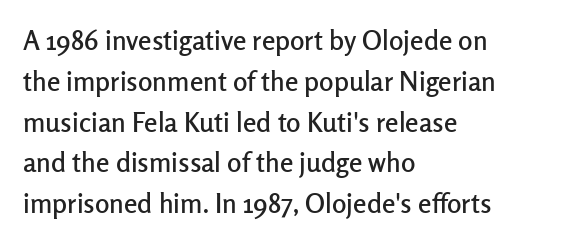
The image shows 27 px text type, upright; set left-aligned, normal line spacing (1.51x), normal letter spacing, not underlined.
